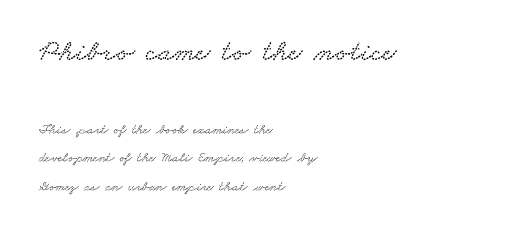
Q: Is the typeface a serif or a sans-serif typeface? A: Serif.
Q: Is the text underlined? A: No.
Q: How is the paragraph aligned? A: Left-aligned.
Q: Is the spacing between letters normal or unusually wide? A: Normal.
Q: Is the spacing between lines tight, normal or loose? A: Loose.
Q: Which block of text is set in a larger size, the first (top) or the second (bottom)? A: The first (top) one.
Q: Width (condensed, normal, or wide)? A: Wide.
Q: Stroke contrast? A: Low.
Q: x-height? A: Small.
Q: Monospaced? A: No.
